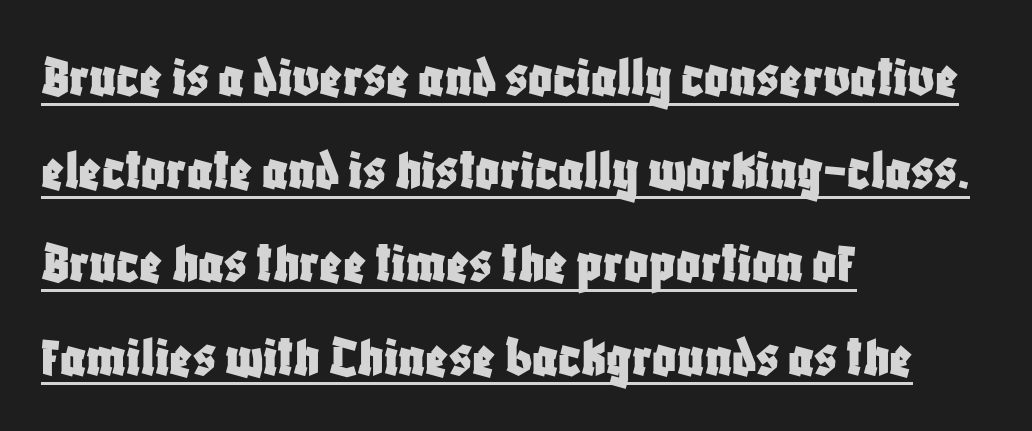
Q: Is the text italic (slanted)? A: No, it is upright.
Q: Is the typeface a serif or a sans-serif typeface? A: Sans-serif.
Q: Is the text underlined? A: Yes.
Q: How is the paragraph aligned? A: Left-aligned.
Q: Is the spacing between letters normal or unusually wide? A: Normal.
Q: Is the spacing between lines tight, normal or loose? A: Normal.
Q: Width (condensed, normal, or wide)? A: Condensed.
Q: Stroke contrast? A: Low.
Q: x-height? A: Large.
Q: Monospaced? A: No.
